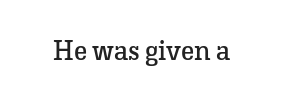
The image shows 28 px regular-weight serif type, upright; set normal letter spacing, not underlined; low stroke contrast and a medium x-height.
